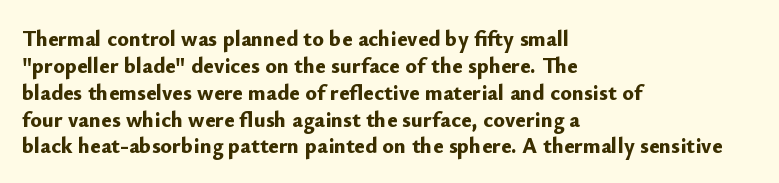
A typesetter would mark this as roman, not italic. What stands out about the letter spacing? Nothing — it is the standard amount. The baseline area is clear. Caption: bold face, heavy strokes.
